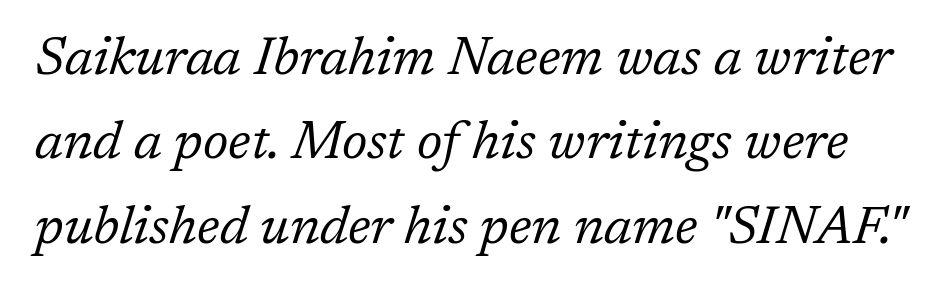
The glyphs in this specimen are seriffed. Looking at the ascenders, they clearly lean. Lines of text with bare space underneath. The font is comparable to plain body text, perhaps lighter.
